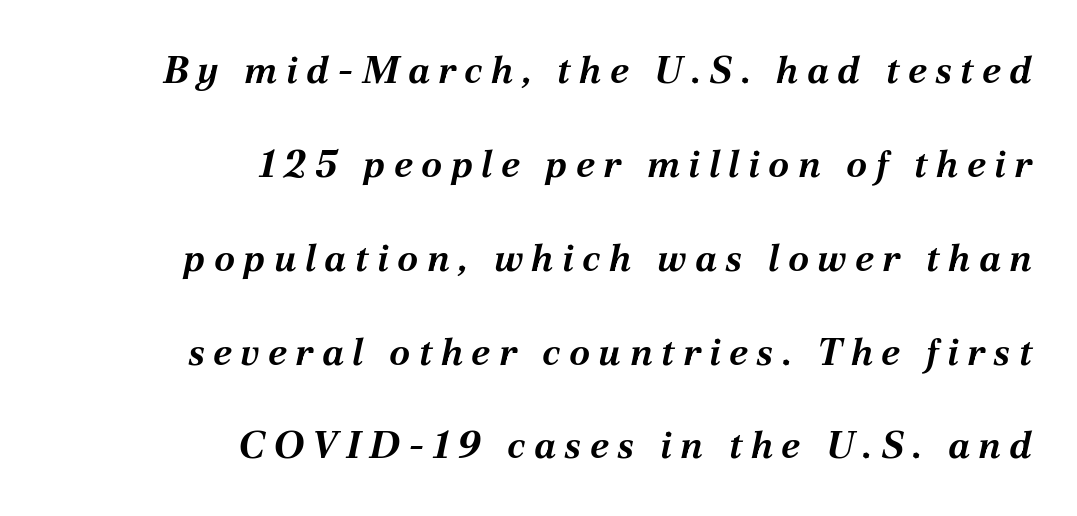
{"italic": "yes", "lean": "right", "slant_degrees": 12, "bold": "yes", "weight": "bold", "width": "normal", "stroke_contrast": "medium", "x_height": "medium", "monospaced": "no", "underline": "no", "align": "right", "line_spacing": "loose", "line_spacing_ratio": 2.47, "letter_spacing": "wide", "letter_spacing_em": 0.22, "glyph_px": 38}
